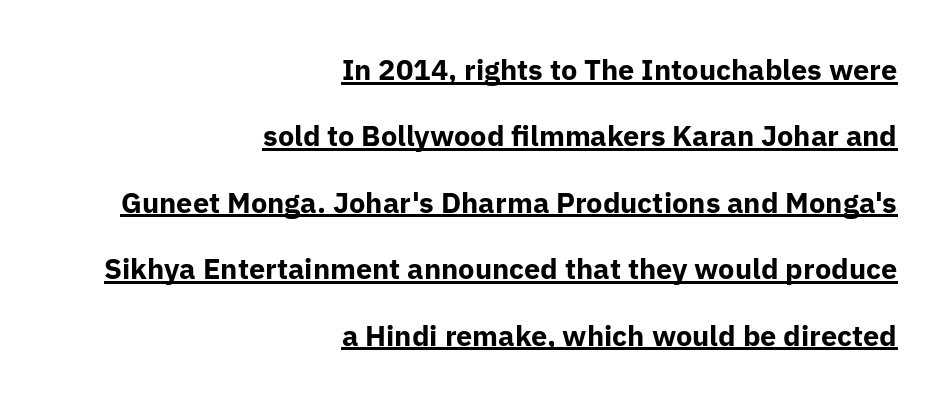
These lines carry a lot of weight — the face is fully bold. These lines stand farther apart than default settings would place them. Underlining? Definitely there. Note: no serifs on the glyphs. Caption: standard tracking, unaltered.
